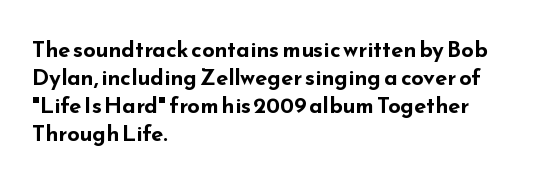
The passage is arranged the way most books set body copy — flush left. No word sits above an underline. Nobody touched the tracking dial on this one. Stroke thickness is high; the sample reads as a true bold.
